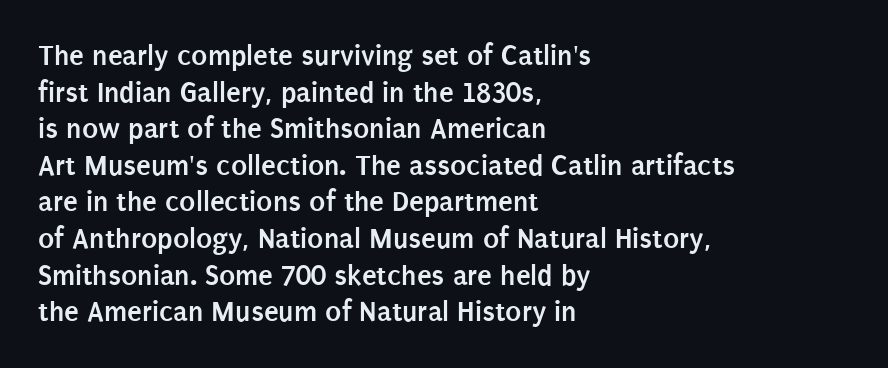
Q: Is the text bold? A: Yes.
Q: Is the text italic (slanted)? A: No, it is upright.
Q: Is the typeface a serif or a sans-serif typeface? A: Sans-serif.
Q: Is the text underlined? A: No.
Q: How is the paragraph aligned? A: Left-aligned.
Q: Is the spacing between letters normal or unusually wide? A: Normal.
Q: Width (condensed, normal, or wide)? A: Condensed.
Q: Stroke contrast? A: Low.
Q: x-height? A: Large.
Q: Monospaced? A: No.
